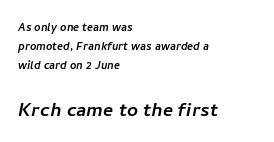
Q: Is the text underlined? A: No.
Q: How is the paragraph aligned? A: Left-aligned.
Q: Is the spacing between letters normal or unusually wide? A: Normal.
Q: Is the spacing between lines tight, normal or loose? A: Normal.
Q: Which block of text is set in a larger size, the first (top) or the second (bottom)? A: The second (bottom) one.
